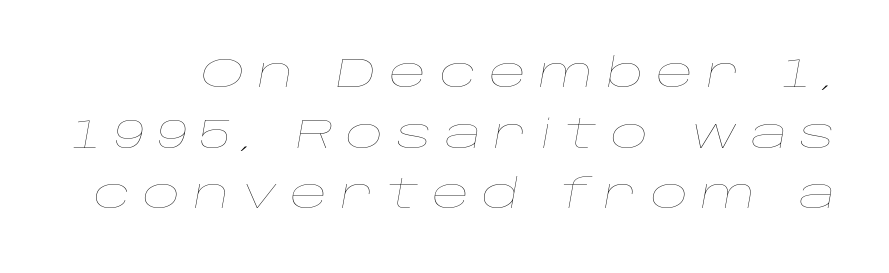
Q: Is the text bold? A: No.
Q: Is the text italic (slanted)? A: Yes, it leans right by about 10 degrees.
Q: Is the text underlined? A: No.
Q: Is the spacing between letters normal or unusually wide? A: Unusually wide.
Q: Is the spacing between lines tight, normal or loose? A: Normal.
Q: Width (condensed, normal, or wide)? A: Wide.
Q: Stroke contrast? A: Low.
Q: x-height? A: Large.
Q: Monospaced? A: No.
